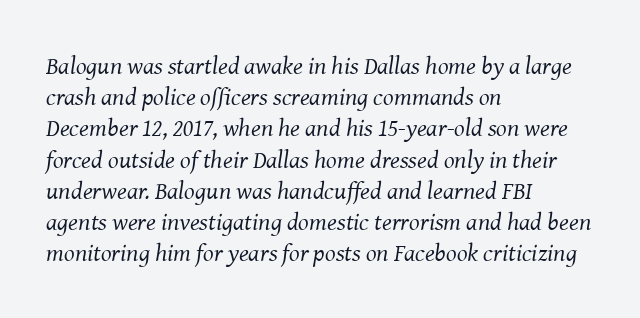
The image shows 25 px text type, italic (leaning right); set left-aligned, normal line spacing (1.25x), normal letter spacing, not underlined.
